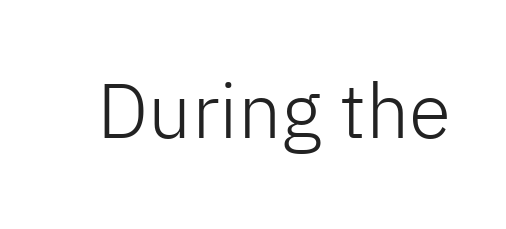
The image shows 77 px light sans-serif type, upright; set normal letter spacing, not underlined; low stroke contrast and a medium x-height.
